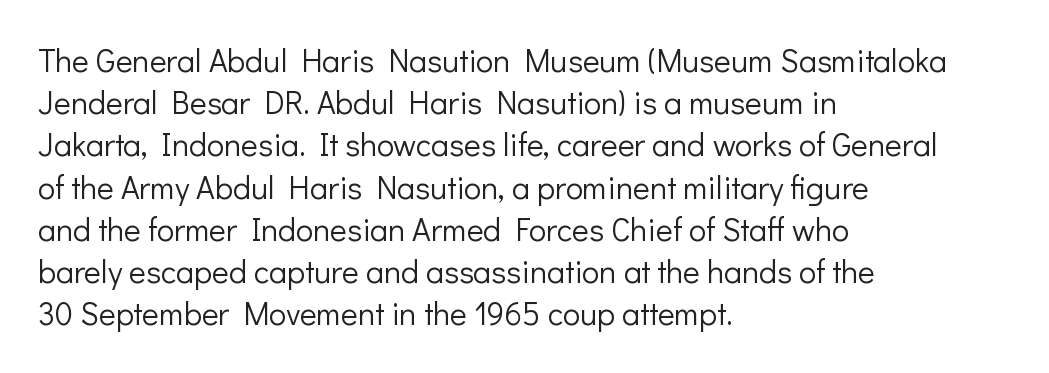
Q: Is the text bold? A: No.
Q: Is the text italic (slanted)? A: No, it is upright.
Q: Is the typeface a serif or a sans-serif typeface? A: Sans-serif.
Q: Is the text underlined? A: No.
Q: How is the paragraph aligned? A: Left-aligned.
Q: Is the spacing between letters normal or unusually wide? A: Normal.
Q: Is the spacing between lines tight, normal or loose? A: Normal.
Q: Width (condensed, normal, or wide)? A: Normal.
Q: Stroke contrast? A: Low.
Q: x-height? A: Medium.
Q: Monospaced? A: No.
